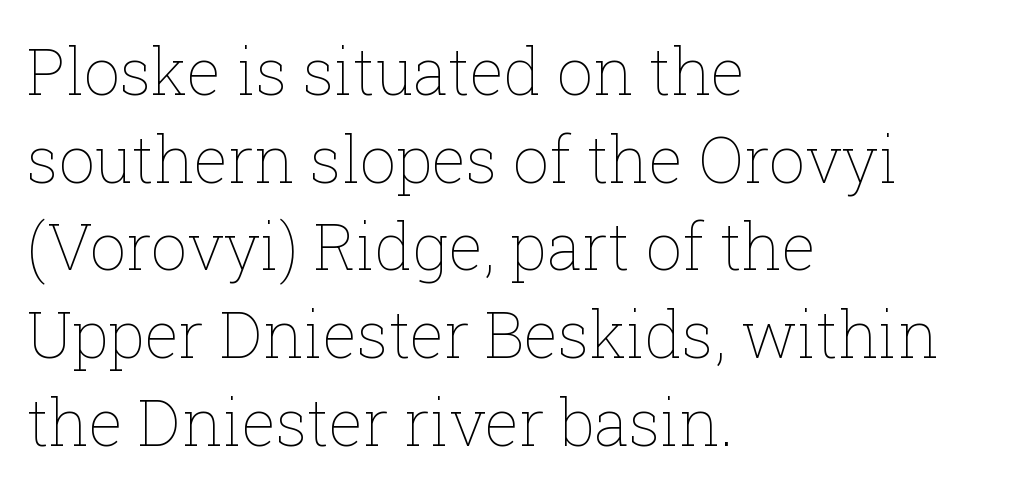
The image shows 64 px thin type, upright; set left-aligned, normal line spacing (1.37x), normal letter spacing, not underlined; low stroke contrast and a medium x-height.
